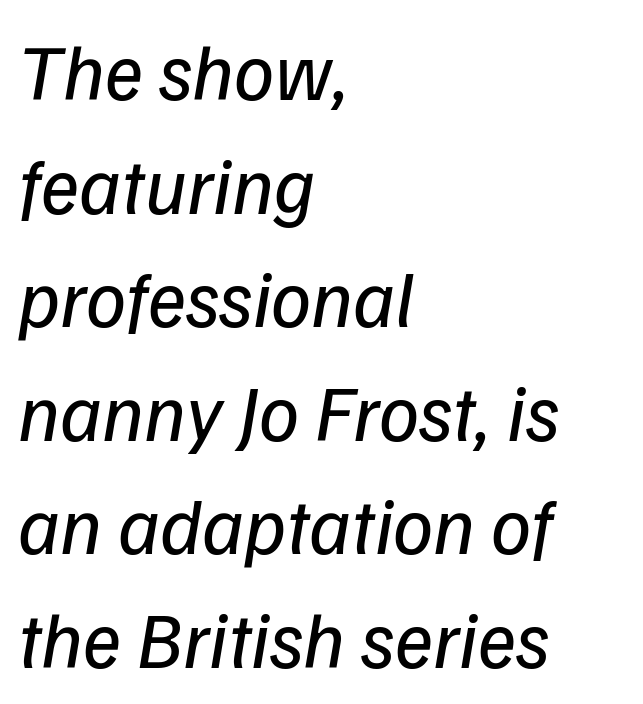
{"italic": "yes", "lean": "right", "slant_degrees": 9, "bold": "no", "weight": "regular", "width": "normal", "stroke_contrast": "low", "x_height": "medium", "monospaced": "no", "underline": "no", "align": "left", "line_spacing": "normal", "line_spacing_ratio": 1.42, "letter_spacing": "normal", "letter_spacing_em": 0.0, "glyph_px": 80}
